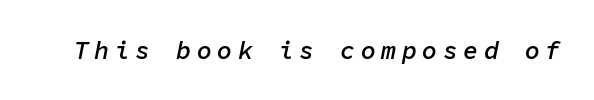
Someone cranked the tracking dial way up on this one. Set as a demibold, roughly 600 on the weight scale. The glyphs are unaccompanied by any horizontal stroke below them. The letters are slanted; this is an italic face.
